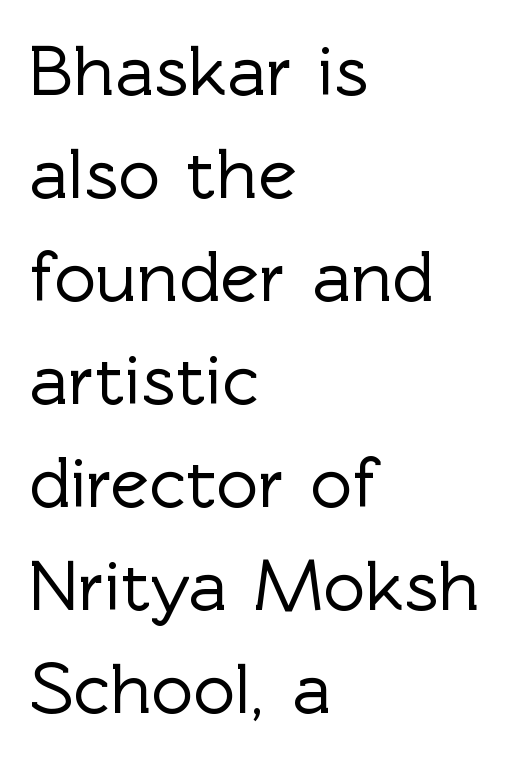
{"serif": "no", "italic": "no", "width": "normal", "x_height": "medium", "monospaced": "no", "underline": "no", "align": "left", "line_spacing": "normal", "line_spacing_ratio": 1.41, "letter_spacing": "normal", "letter_spacing_em": 0.0, "glyph_px": 73}
